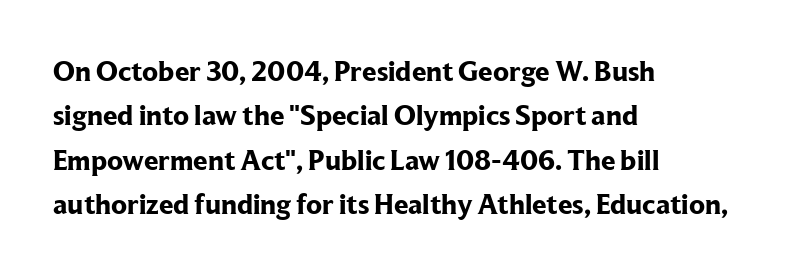
{"serif": "yes", "italic": "no", "bold": "yes", "weight": "bold", "width": "normal", "stroke_contrast": "low", "x_height": "medium", "monospaced": "no", "underline": "no", "align": "left", "line_spacing": "normal", "line_spacing_ratio": 1.53, "letter_spacing": "normal", "letter_spacing_em": 0.0, "glyph_px": 29}
